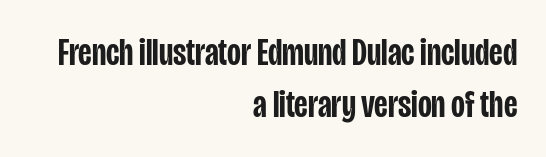
Students, this is semibold: more ink than regular, less than bold. The line texture is even and compact thanks to regular tracking. I'd call this a sans setting — the letters go barefoot. Posture: vertical. The passage shown is not underscored anywhere. The designer left line spacing at the default.
